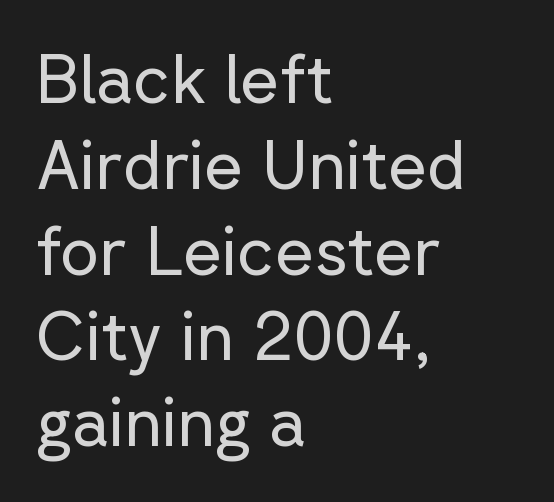
Q: Is the text bold? A: No.
Q: Is the text italic (slanted)? A: No, it is upright.
Q: Is the typeface a serif or a sans-serif typeface? A: Sans-serif.
Q: Is the text underlined? A: No.
Q: How is the paragraph aligned? A: Left-aligned.
Q: Is the spacing between letters normal or unusually wide? A: Normal.
Q: Is the spacing between lines tight, normal or loose? A: Normal.
Q: Width (condensed, normal, or wide)? A: Normal.
Q: Stroke contrast? A: Low.
Q: x-height? A: Medium.
Q: Monospaced? A: No.
